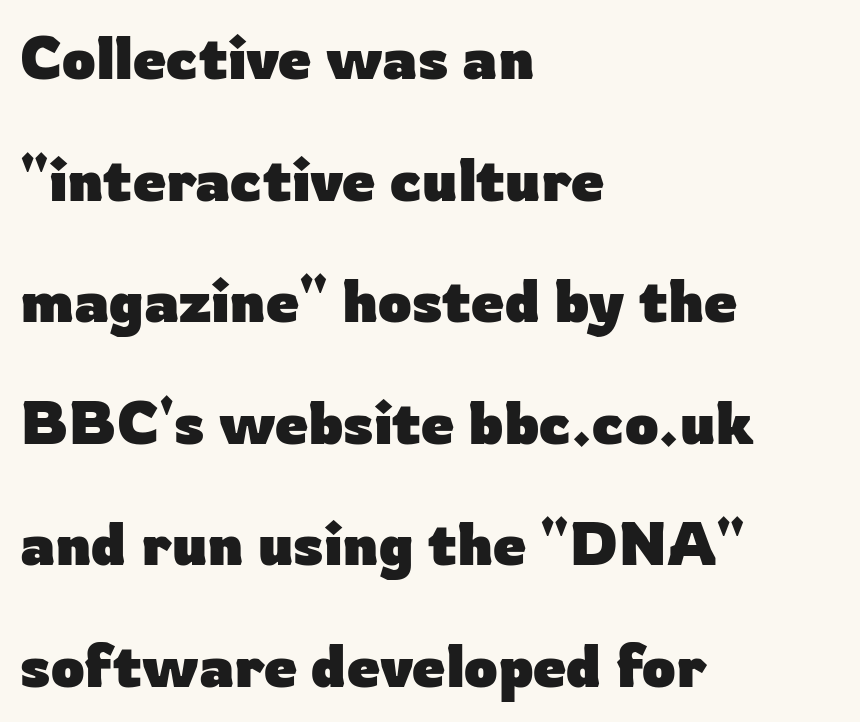
Q: Is the text bold? A: Yes.
Q: Is the text italic (slanted)? A: No, it is upright.
Q: Is the typeface a serif or a sans-serif typeface? A: Sans-serif.
Q: Is the text underlined? A: No.
Q: How is the paragraph aligned? A: Left-aligned.
Q: Is the spacing between letters normal or unusually wide? A: Normal.
Q: Is the spacing between lines tight, normal or loose? A: Loose.
Q: Width (condensed, normal, or wide)? A: Normal.
Q: Stroke contrast? A: Low.
Q: x-height? A: Medium.
Q: Monospaced? A: No.
